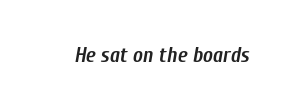
Q: Is the text bold? A: Yes.
Q: Is the text italic (slanted)? A: Yes, it leans right by about 10 degrees.
Q: Is the text underlined? A: No.
Q: Is the spacing between letters normal or unusually wide? A: Normal.
